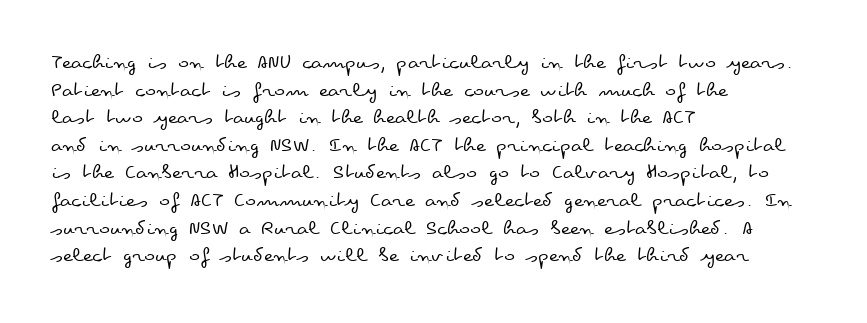
{"italic": "no", "bold": "no", "underline": "no", "align": "left", "line_spacing_ratio": 1.2, "letter_spacing": "normal", "letter_spacing_em": 0.0, "glyph_px": 23}
